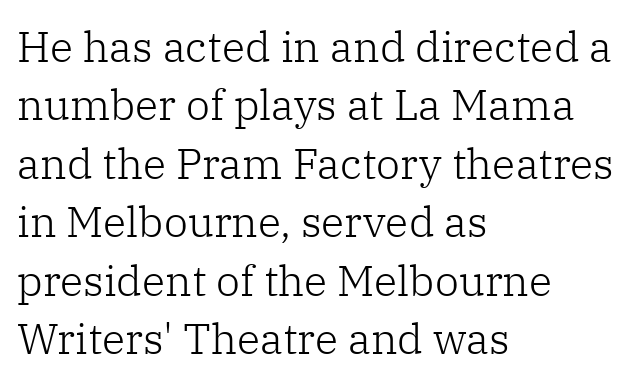
{"serif": "yes", "italic": "no", "bold": "no", "weight": "light", "width": "normal", "stroke_contrast": "low", "x_height": "medium", "monospaced": "no", "underline": "no", "align": "left", "line_spacing": "normal", "line_spacing_ratio": 1.36, "letter_spacing": "normal", "letter_spacing_em": 0.0, "glyph_px": 43}
